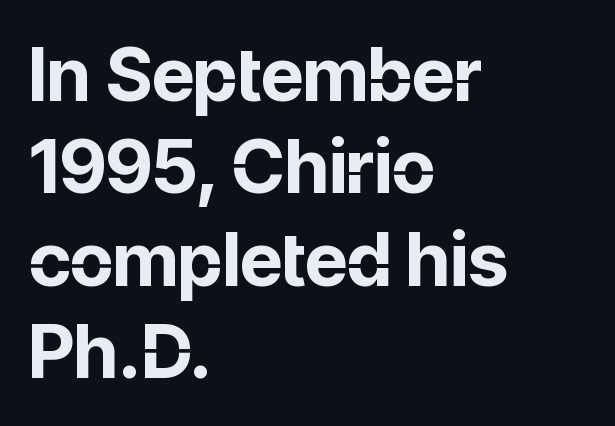
The image shows 74 px bold sans-serif type, upright; set left-aligned, normal line spacing (1.25x), normal letter spacing, not underlined; low stroke contrast and a medium x-height.
